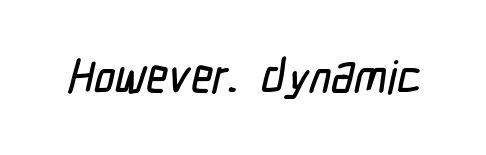
The image shows 46 px condensed sans-serif type; set normal letter spacing, not underlined; low stroke contrast and a medium x-height.
